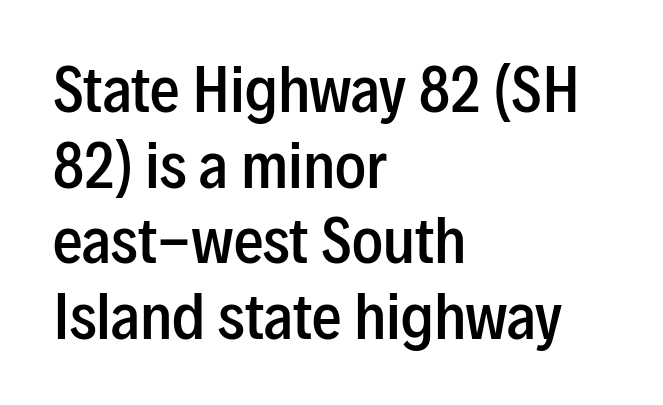
{"serif": "no", "italic": "no", "bold": "semi", "weight": "semibold", "width": "condensed", "stroke_contrast": "low", "x_height": "medium", "monospaced": "no", "underline": "no", "align": "left", "line_spacing": "normal", "line_spacing_ratio": 1.28, "letter_spacing": "normal", "letter_spacing_em": 0.0, "glyph_px": 59}
